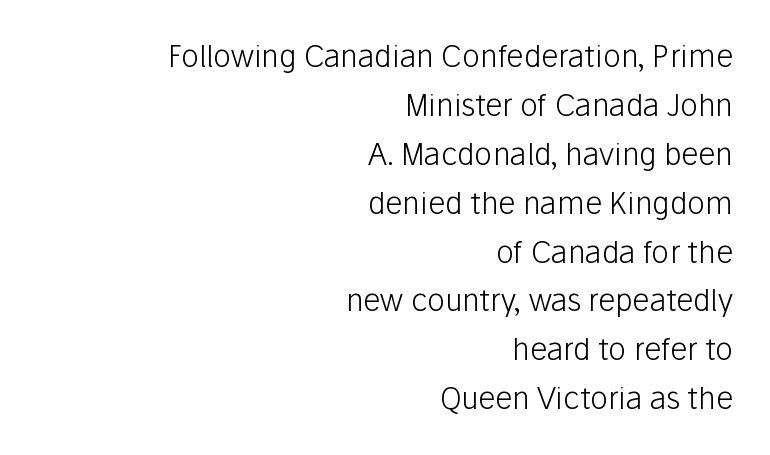
Q: Is the text bold? A: No.
Q: Is the text italic (slanted)? A: No, it is upright.
Q: Is the typeface a serif or a sans-serif typeface? A: Sans-serif.
Q: Is the text underlined? A: No.
Q: How is the paragraph aligned? A: Right-aligned.
Q: Is the spacing between letters normal or unusually wide? A: Normal.
Q: Is the spacing between lines tight, normal or loose? A: Normal.
Q: Width (condensed, normal, or wide)? A: Normal.
Q: Stroke contrast? A: Low.
Q: x-height? A: Medium.
Q: Monospaced? A: No.
